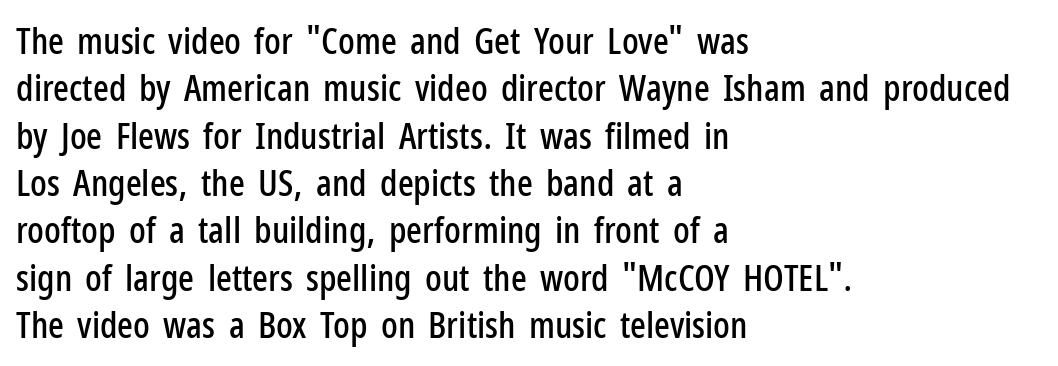
No feet cap the strokes, marking this as sans-serif type. The designer left line spacing at the default. There is no visible air inserted between adjacent glyphs. Caption: multi-line text, flush left, ragged right. The face used here is proportionally spaced, like ordinary book or web type. This is the regular roman posture of the typeface.
